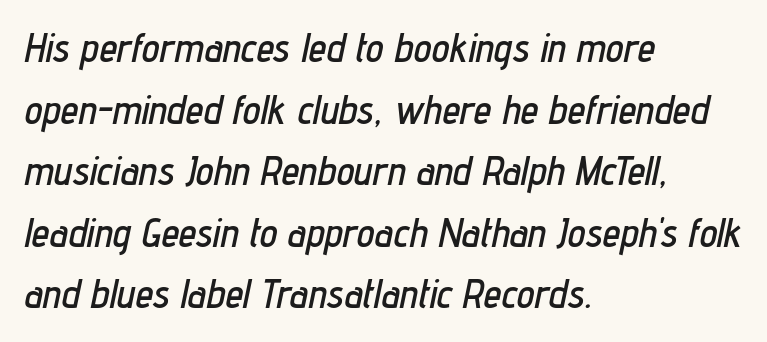
Q: Is the text italic (slanted)? A: Yes, it leans right by about 12 degrees.
Q: Is the text underlined? A: No.
Q: How is the paragraph aligned? A: Left-aligned.
Q: Is the spacing between letters normal or unusually wide? A: Normal.
Q: Is the spacing between lines tight, normal or loose? A: Normal.
Q: Width (condensed, normal, or wide)? A: Condensed.
Q: Stroke contrast? A: Low.
Q: x-height? A: Medium.
Q: Monospaced? A: No.
